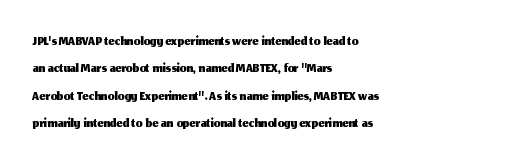
You could call the tracking neutral — neither tight nor loose. Honestly, there is no underline to notice here at all. This is roman type, the default non-slanted kind. Compared with a centered layout, this one pins lines to the left instead. Interline gaps are of average width in this sample.
